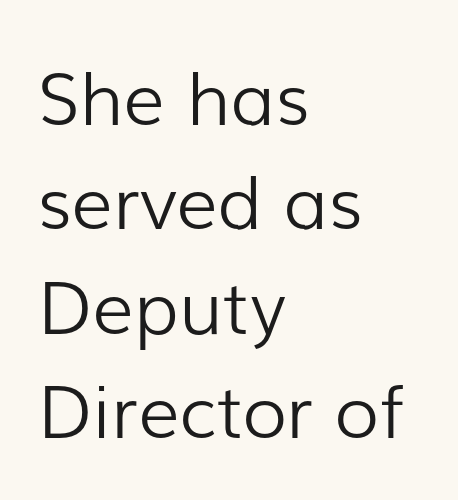
Has an underline been added? It has not. Casual observation: everything's shoved over to the left. This rendering leaves character spacing at its baseline value. Unlike italic type, these characters show no tilt at all. Stem width sits at or under what a default text font uses.
